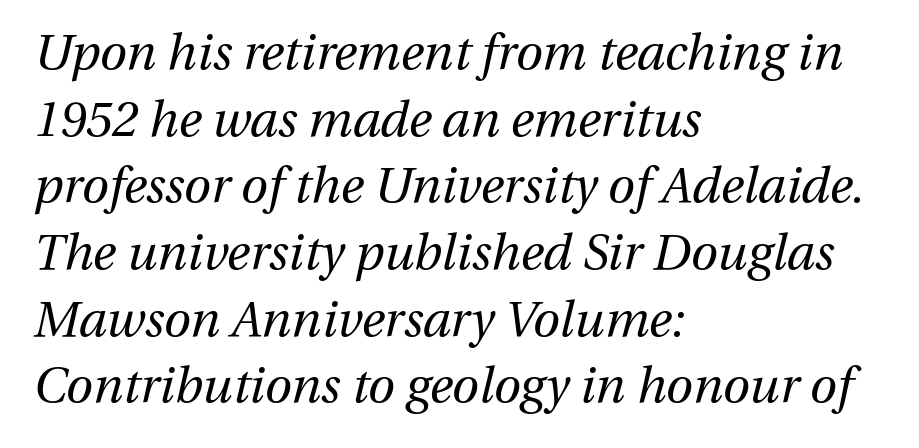
The image shows 49 px regular-weight type, italic (leaning right); set left-aligned, normal line spacing (1.36x), normal letter spacing, not underlined; medium stroke contrast and a medium x-height.
